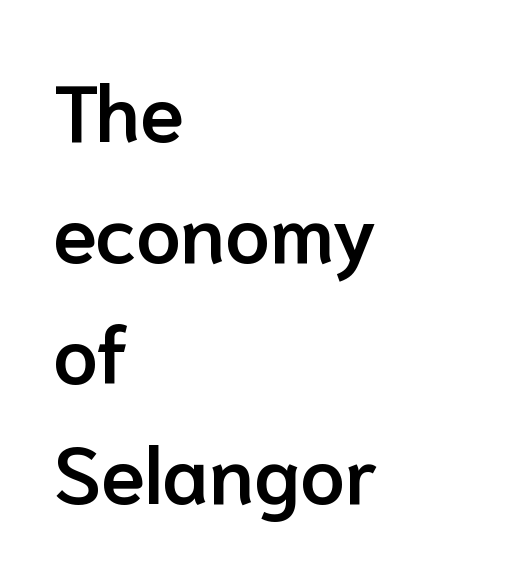
The image shows 80 px semibold sans-serif type, upright; set left-aligned, normal line spacing (1.51x), normal letter spacing, not underlined; low stroke contrast and a medium x-height.
